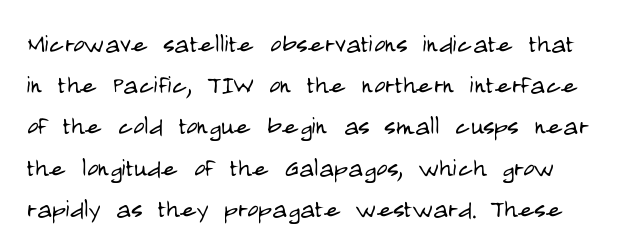
The image shows 31 px light, condensed sans-serif type, upright; set normal line spacing (1.33x), normal letter spacing, not underlined; low stroke contrast and a large x-height.
